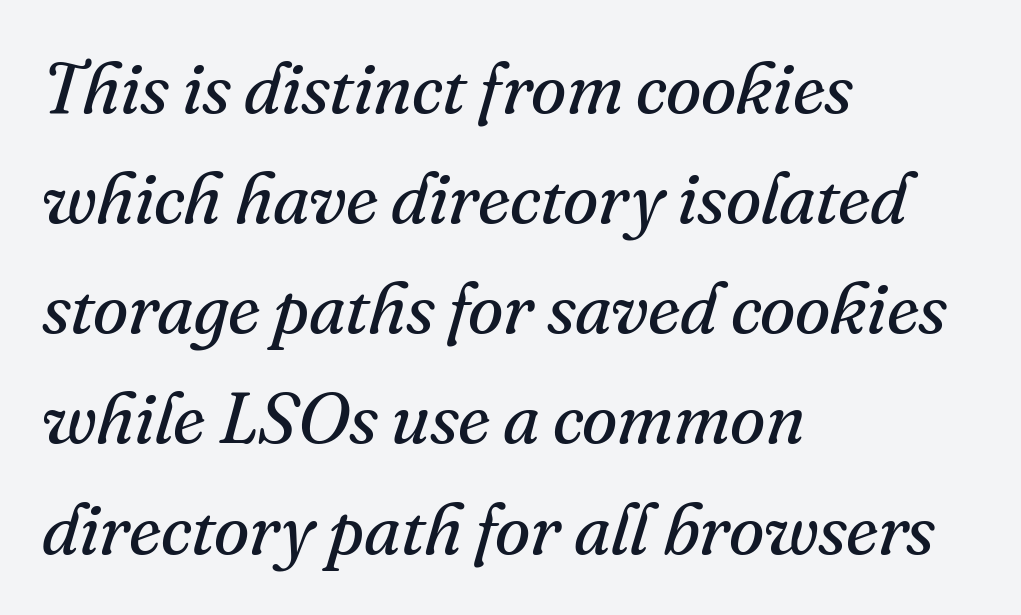
Q: Is the text bold? A: No.
Q: Is the text italic (slanted)? A: Yes, it leans right by about 16 degrees.
Q: Is the typeface a serif or a sans-serif typeface? A: Serif.
Q: Is the text underlined? A: No.
Q: How is the paragraph aligned? A: Left-aligned.
Q: Is the spacing between letters normal or unusually wide? A: Normal.
Q: Is the spacing between lines tight, normal or loose? A: Normal.
Q: Width (condensed, normal, or wide)? A: Normal.
Q: Stroke contrast? A: Medium.
Q: x-height? A: Small.
Q: Monospaced? A: No.
